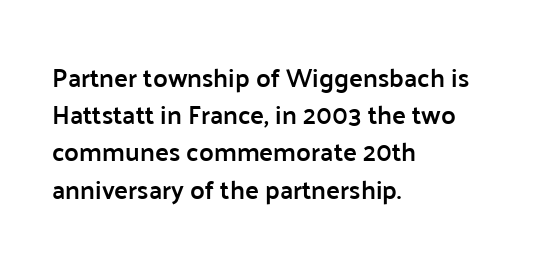
The image shows 26 px text type, upright; set left-aligned, normal line spacing (1.43x), normal letter spacing, not underlined.
